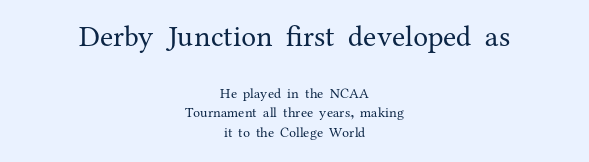
Q: Is the text bold? A: No.
Q: Is the text italic (slanted)? A: No, it is upright.
Q: Is the typeface a serif or a sans-serif typeface? A: Serif.
Q: Is the text underlined? A: No.
Q: How is the paragraph aligned? A: Centered.
Q: Is the spacing between letters normal or unusually wide? A: Normal.
Q: Is the spacing between lines tight, normal or loose? A: Normal.
Q: Which block of text is set in a larger size, the first (top) or the second (bottom)? A: The first (top) one.
Q: Width (condensed, normal, or wide)? A: Normal.
Q: Stroke contrast? A: Medium.
Q: x-height? A: Medium.
Q: Monospaced? A: No.
